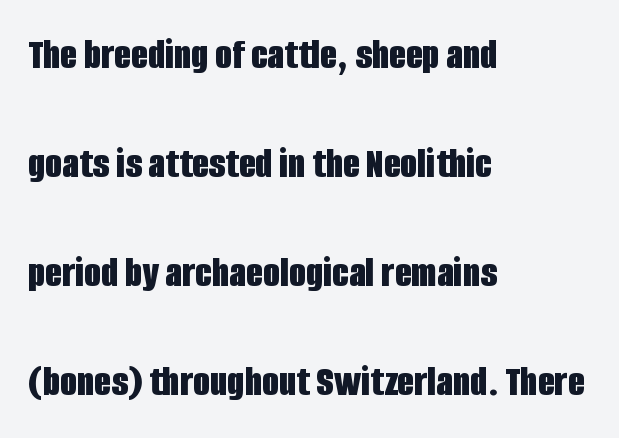
The image shows 44 px bold, condensed sans-serif type, upright; set left-aligned, loose line spacing (2.48x), normal letter spacing, not underlined; low stroke contrast and a large x-height.
